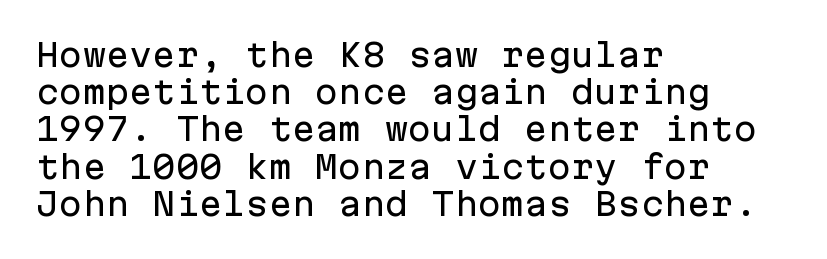
Q: Is the text italic (slanted)? A: No, it is upright.
Q: Is the typeface a serif or a sans-serif typeface? A: Sans-serif.
Q: Is the text underlined? A: No.
Q: How is the paragraph aligned? A: Left-aligned.
Q: Is the spacing between letters normal or unusually wide? A: Normal.
Q: Width (condensed, normal, or wide)? A: Normal.
Q: Stroke contrast? A: Low.
Q: x-height? A: Medium.
Q: Monospaced? A: Yes.
